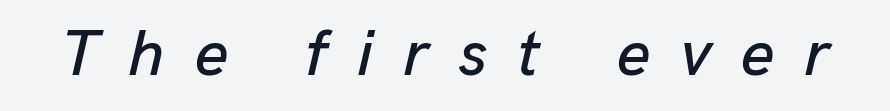
{"italic": "yes", "lean": "right", "slant_degrees": 13, "width": "normal", "stroke_contrast": "low", "x_height": "medium", "monospaced": "no", "underline": "no", "letter_spacing": "wide", "letter_spacing_em": 0.46, "glyph_px": 65}
